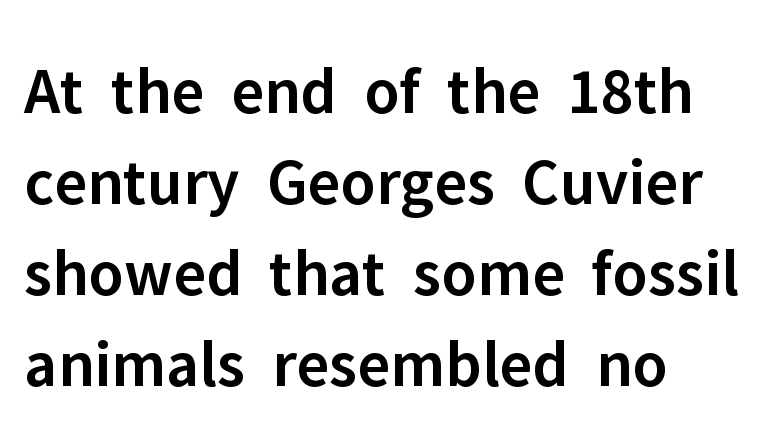
If you drew a ruler down the left edge, every line would touch it. The axis of the letterforms is exactly vertical. You can tell from the bare stems that sans-serif type was used. Students, observe: this is what conventionally led text looks like. The rendering keeps characters at their native spacing. The letters advance in unequal steps, a hallmark of proportional type.
